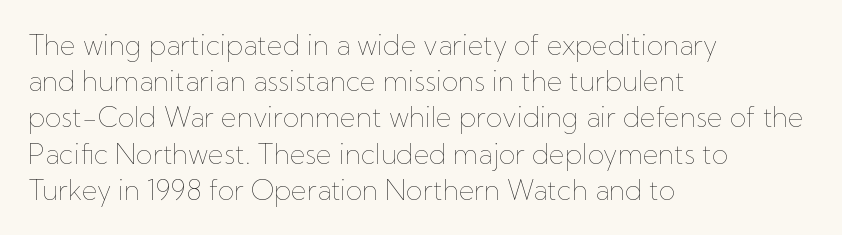
Q: Is the text bold? A: No.
Q: Is the text italic (slanted)? A: No, it is upright.
Q: Is the text underlined? A: No.
Q: How is the paragraph aligned? A: Left-aligned.
Q: Is the spacing between letters normal or unusually wide? A: Normal.
Q: Is the spacing between lines tight, normal or loose? A: Normal.
